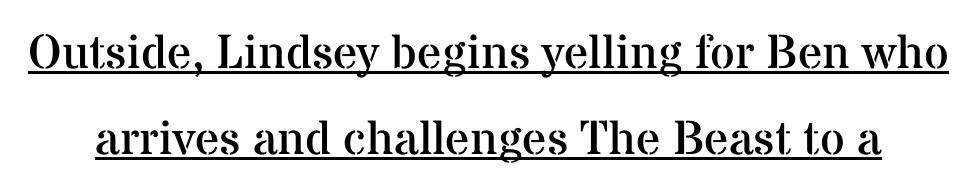
The cut favours lightness, reaching ordinary text weight at its darkest. Like a heading marked for emphasis, these lines bear an underscore. Does the lettering tilt? It doesn't — this is upright. This sample uses plain, unmodified letter spacing.
